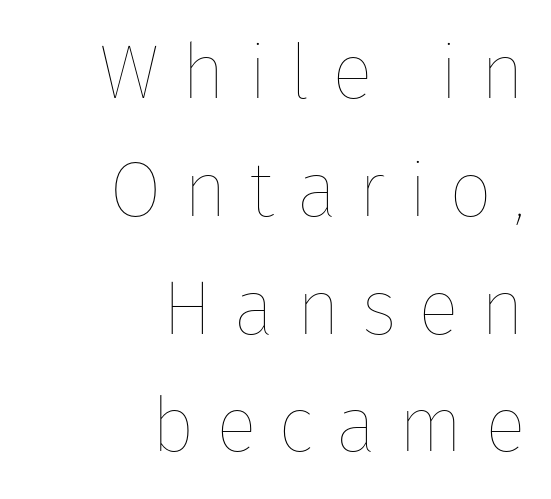
{"italic": "no", "bold": "no", "weight": "thin", "width": "normal", "stroke_contrast": "low", "x_height": "medium", "monospaced": "no", "underline": "no", "align": "right", "line_spacing": "normal", "line_spacing_ratio": 1.53, "letter_spacing": "wide", "letter_spacing_em": 0.28, "glyph_px": 77}
